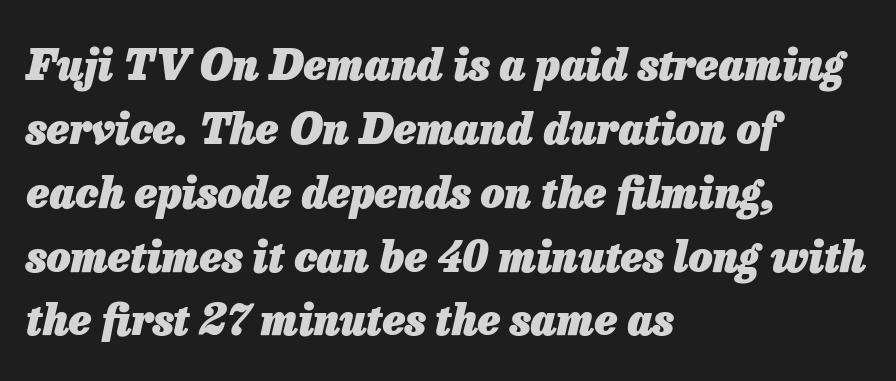
The axis of the letterforms is tilted away from vertical. Each row of text sits above clean, open space. Each new line begins a customary step beneath the previous one. The paragraph has a hard left edge and a soft right edge.
